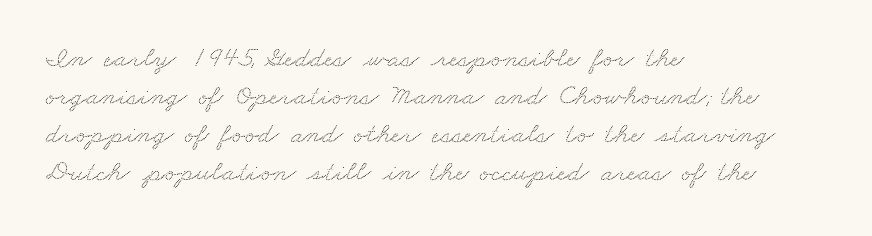
{"serif": "yes", "width": "wide", "stroke_contrast": "medium", "x_height": "small", "monospaced": "no", "underline": "no", "align": "left", "line_spacing": "normal", "line_spacing_ratio": 1.31, "letter_spacing": "normal", "letter_spacing_em": 0.0, "glyph_px": 29}
